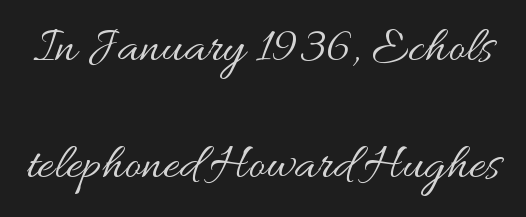
Q: Is the text bold? A: No.
Q: Is the text italic (slanted)? A: Yes.
Q: Is the text underlined? A: No.
Q: Is the spacing between letters normal or unusually wide? A: Normal.
Q: Is the spacing between lines tight, normal or loose? A: Loose.
Q: Width (condensed, normal, or wide)? A: Wide.
Q: Stroke contrast? A: Medium.
Q: x-height? A: Small.
Q: Monospaced? A: No.
